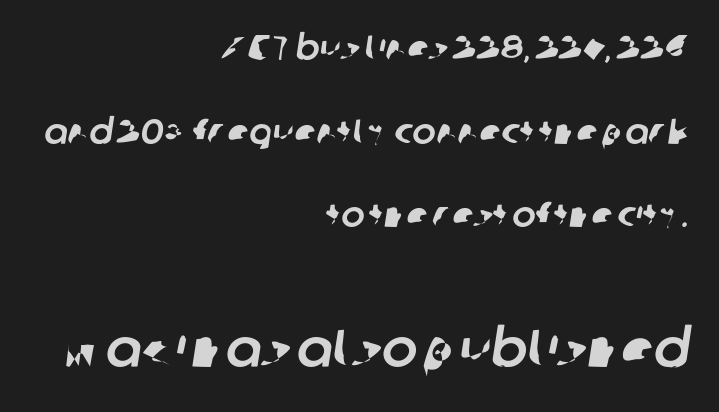
{"serif": "no", "width": "normal", "stroke_contrast": "low", "x_height": "medium", "monospaced": "no", "underline": "no", "align": "right", "line_spacing": "loose", "line_spacing_ratio": 2.39, "letter_spacing": "normal", "letter_spacing_em": 0.0, "larger_block": "second", "size_ratio": 1.51, "glyph_px": 53}
